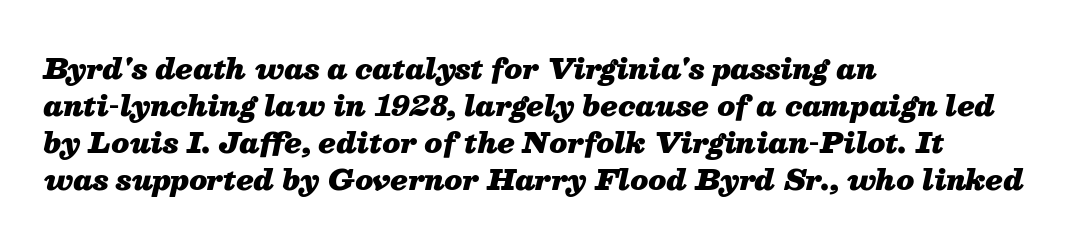
The image shows 28 px heavy type, italic (leaning right); set left-aligned, normal line spacing (1.32x), normal letter spacing, not underlined; medium stroke contrast and a medium x-height.
